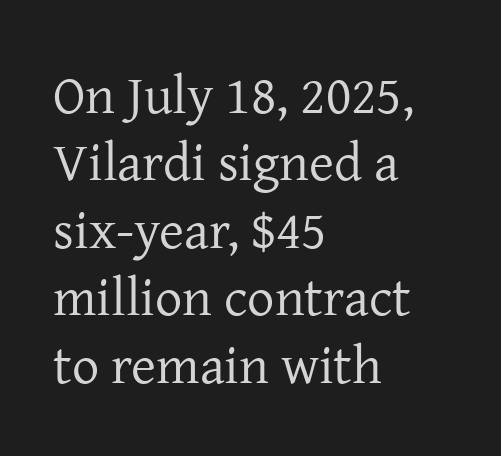
The passage is arranged the way most books set body copy — flush left. The vertical gap from one line to the next is medium. The string is rendered with underlining switched off. The passage shown is not bold in any degree. Think of a printed novel: that variable character pitch is what you see here. Old-style or modern, the face here clearly has serifs.
